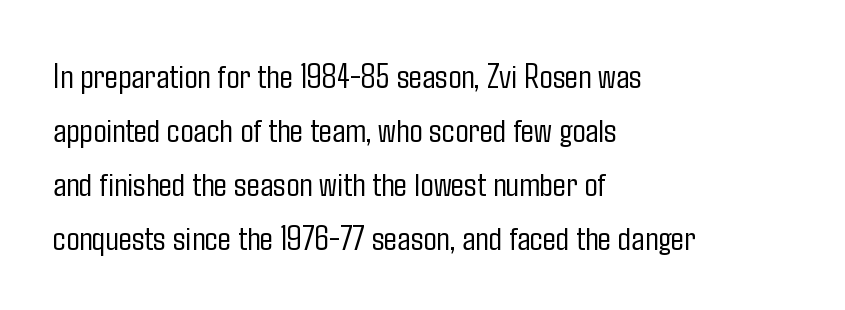
The image shows 35 px light, condensed sans-serif type, upright; set left-aligned, normal line spacing (1.54x), normal letter spacing, not underlined; low stroke contrast and a medium x-height.
